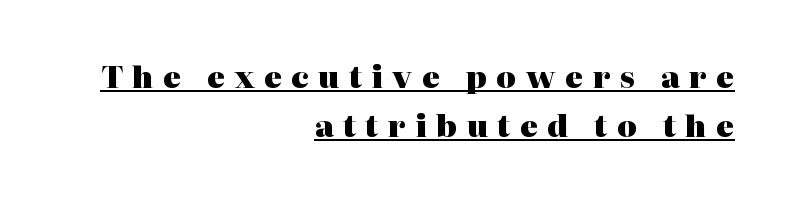
The image shows 30 px heavy serif type, upright; set right-aligned, normal line spacing (1.62x), unusually wide letter spacing (+0.32 em), underlined; high stroke contrast and a medium x-height.
